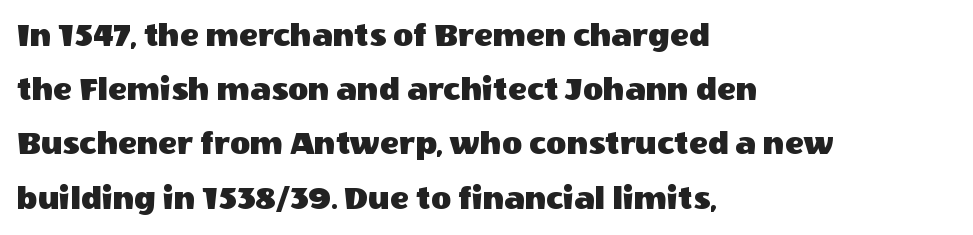
{"serif": "no", "italic": "no", "width": "normal", "x_height": "large", "monospaced": "no", "underline": "no", "align": "left", "line_spacing": "normal", "line_spacing_ratio": 1.55, "letter_spacing": "normal", "letter_spacing_em": 0.0, "glyph_px": 35}
